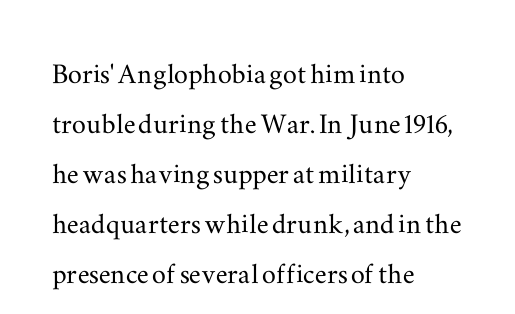
{"serif": "yes", "italic": "no", "width": "wide", "stroke_contrast": "medium", "x_height": "small", "monospaced": "no", "underline": "no", "align": "left", "line_spacing": "normal", "line_spacing_ratio": 1.43, "letter_spacing": "normal", "letter_spacing_em": 0.0, "glyph_px": 35}
